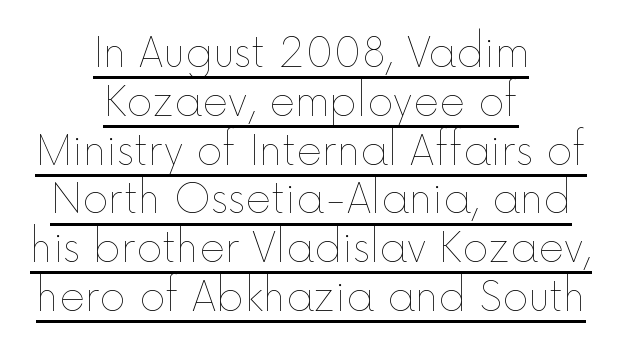
The lettering is marked with a stroke running underneath it. Honestly, the letter spacing is just normal — you wouldn't notice it. Both edges are ragged and mirror each other, which tells us the setting is centered. Weight: regular or lighter. Posture: upright roman. These lines are rendered in a variable-pitch font.
